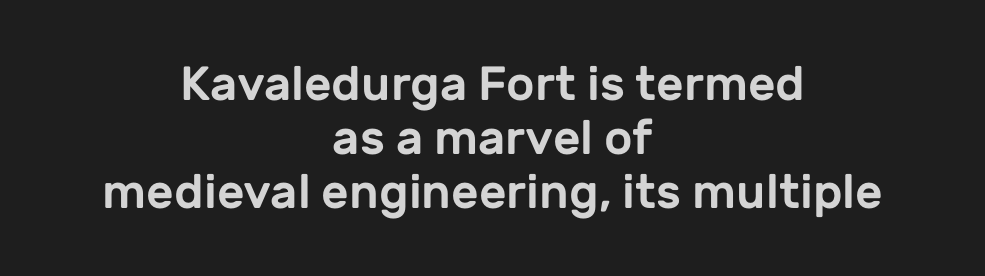
The image shows 48 px sans-serif type, upright; set centered, tight line spacing (1.13x), normal letter spacing, not underlined; low stroke contrast and a medium x-height.
